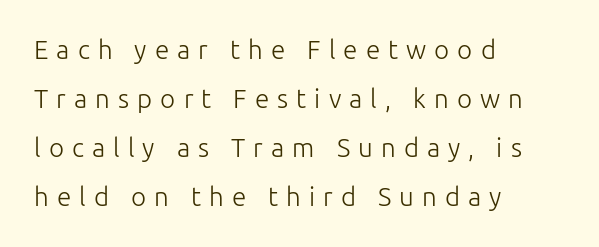
Q: Is the text bold? A: No.
Q: Is the text italic (slanted)? A: No, it is upright.
Q: Is the text underlined? A: No.
Q: How is the paragraph aligned? A: Left-aligned.
Q: Is the spacing between letters normal or unusually wide? A: Unusually wide.
